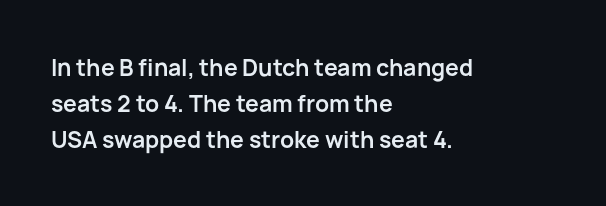
{"italic": "no", "bold": "yes", "underline": "no", "align": "left", "line_spacing": "normal", "line_spacing_ratio": 1.56, "letter_spacing": "normal", "letter_spacing_em": 0.0, "glyph_px": 23}
